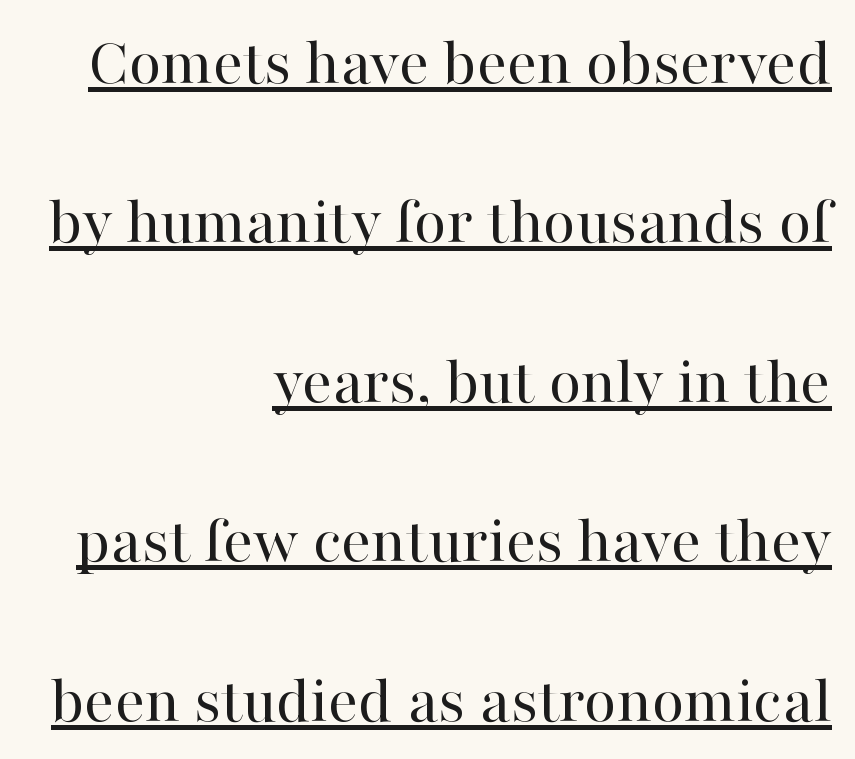
The image shows 67 px regular-weight serif type, upright; set right-aligned, loose line spacing (2.38x), normal letter spacing, underlined; high stroke contrast and a medium x-height.
